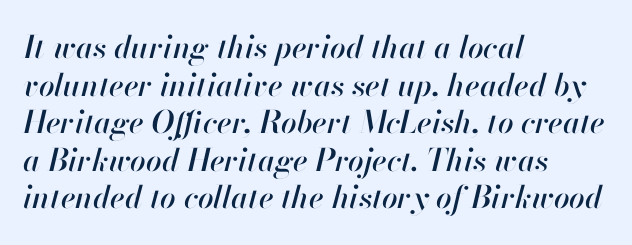
The line texture is even and compact thanks to regular tracking. Underline: absent. Character widths vary here, with narrow letters taking less room than wide ones. Alignment: flush left.
